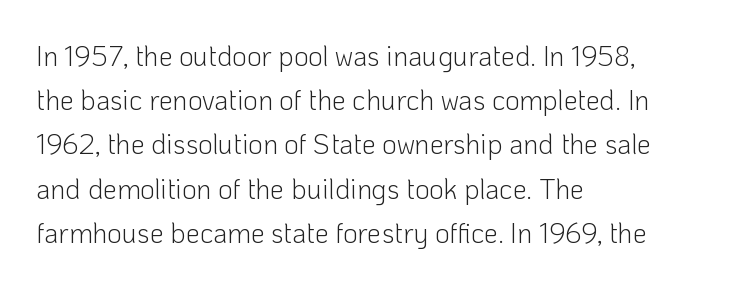
You can tell from the bare stems that sans-serif type was used. Ascenders rise straight up at ninety degrees. Underline: absent. Compared with typical body copy, the letter spacing here is the same. Vertical stems look standard width or narrower in stroke.
